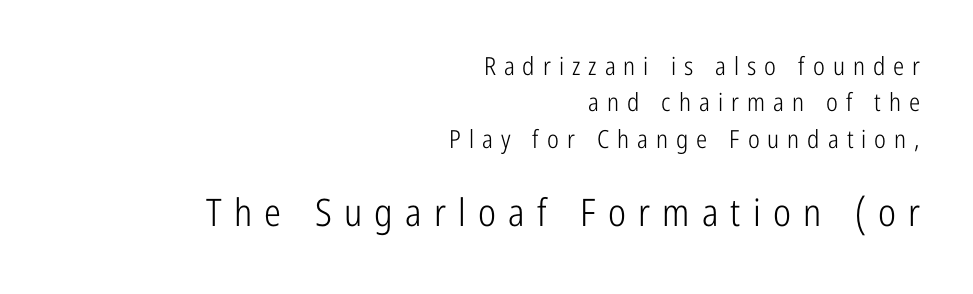
Q: Is the text bold? A: No.
Q: Is the text italic (slanted)? A: No, it is upright.
Q: Is the typeface a serif or a sans-serif typeface? A: Sans-serif.
Q: Is the text underlined? A: No.
Q: How is the paragraph aligned? A: Right-aligned.
Q: Is the spacing between letters normal or unusually wide? A: Unusually wide.
Q: Is the spacing between lines tight, normal or loose? A: Normal.
Q: Which block of text is set in a larger size, the first (top) or the second (bottom)? A: The second (bottom) one.
Q: Width (condensed, normal, or wide)? A: Condensed.
Q: Stroke contrast? A: Low.
Q: x-height? A: Medium.
Q: Monospaced? A: No.
